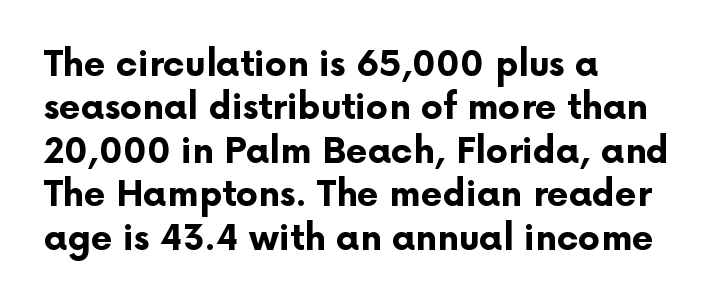
Q: Is the text bold? A: Yes.
Q: Is the text italic (slanted)? A: No, it is upright.
Q: Is the typeface a serif or a sans-serif typeface? A: Sans-serif.
Q: Is the text underlined? A: No.
Q: How is the paragraph aligned? A: Left-aligned.
Q: Is the spacing between letters normal or unusually wide? A: Normal.
Q: Width (condensed, normal, or wide)? A: Normal.
Q: Stroke contrast? A: Low.
Q: x-height? A: Medium.
Q: Monospaced? A: No.
